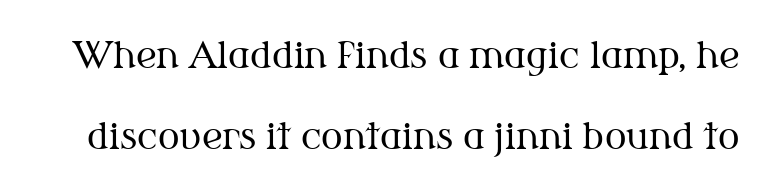
Q: Is the text bold? A: No.
Q: Is the text italic (slanted)? A: No, it is upright.
Q: Is the typeface a serif or a sans-serif typeface? A: Serif.
Q: Is the text underlined? A: No.
Q: Is the spacing between letters normal or unusually wide? A: Normal.
Q: Is the spacing between lines tight, normal or loose? A: Loose.
Q: Width (condensed, normal, or wide)? A: Normal.
Q: Stroke contrast? A: Medium.
Q: x-height? A: Medium.
Q: Monospaced? A: No.
